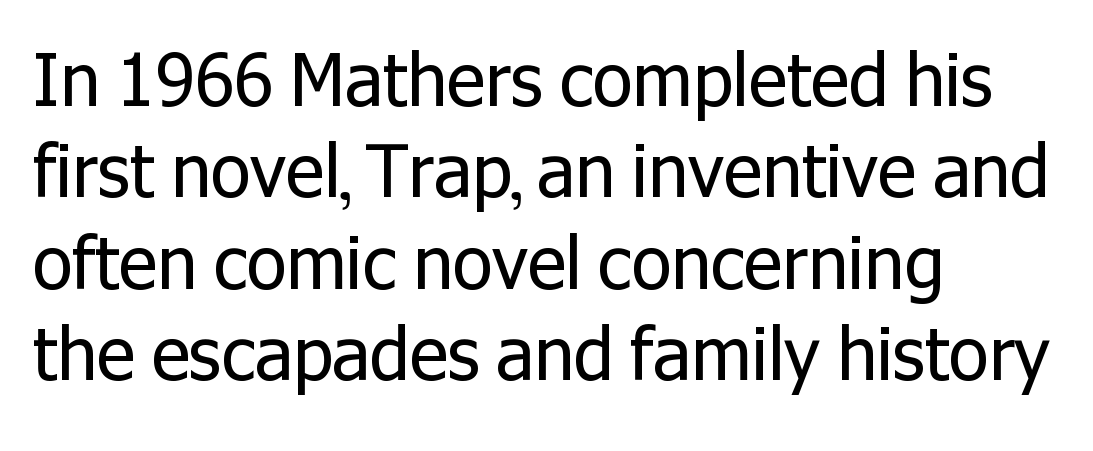
{"serif": "no", "italic": "no", "bold": "no", "weight": "regular", "width": "normal", "stroke_contrast": "low", "x_height": "medium", "monospaced": "no", "underline": "no", "align": "left", "line_spacing": "normal", "line_spacing_ratio": 1.27, "letter_spacing": "normal", "letter_spacing_em": 0.0, "glyph_px": 72}
